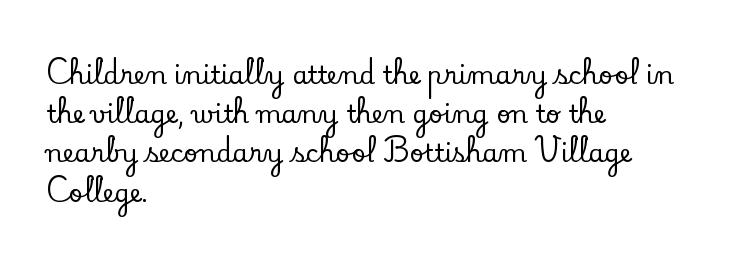
The image shows 25 px text type, upright; set left-aligned, normal line spacing (1.57x), normal letter spacing, not underlined.
